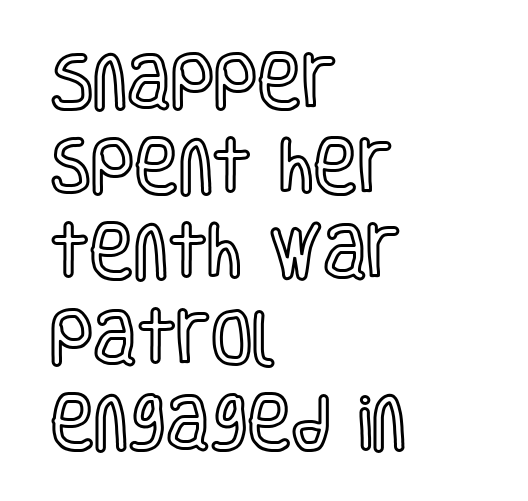
Q: Is the text italic (slanted)? A: No, it is upright.
Q: Is the text underlined? A: No.
Q: How is the paragraph aligned? A: Left-aligned.
Q: Is the spacing between letters normal or unusually wide? A: Normal.
Q: Is the spacing between lines tight, normal or loose? A: Normal.
Q: Width (condensed, normal, or wide)? A: Condensed.
Q: x-height? A: Large.
Q: Monospaced? A: No.
